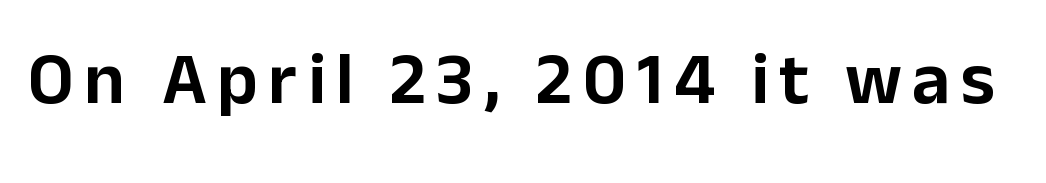
The image shows 74 px sans-serif type, upright; set not underlined; low stroke contrast and a medium x-height.
